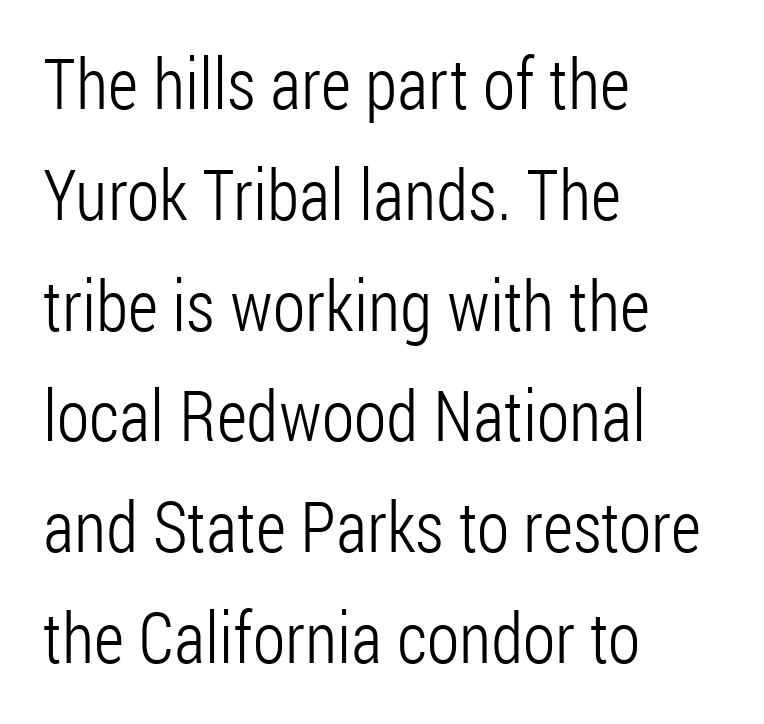
The image shows 71 px light, condensed sans-serif type, upright; set left-aligned, normal line spacing (1.56x), normal letter spacing, not underlined; low stroke contrast and a medium x-height.
